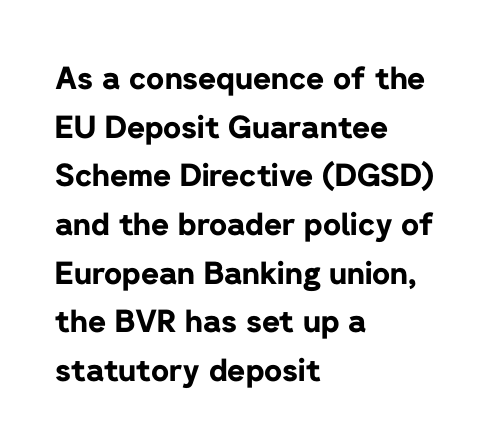
Q: Is the text bold? A: Yes.
Q: Is the text italic (slanted)? A: No, it is upright.
Q: Is the typeface a serif or a sans-serif typeface? A: Sans-serif.
Q: Is the text underlined? A: No.
Q: How is the paragraph aligned? A: Left-aligned.
Q: Is the spacing between letters normal or unusually wide? A: Normal.
Q: Is the spacing between lines tight, normal or loose? A: Normal.
Q: Width (condensed, normal, or wide)? A: Normal.
Q: Stroke contrast? A: Low.
Q: x-height? A: Medium.
Q: Monospaced? A: No.
